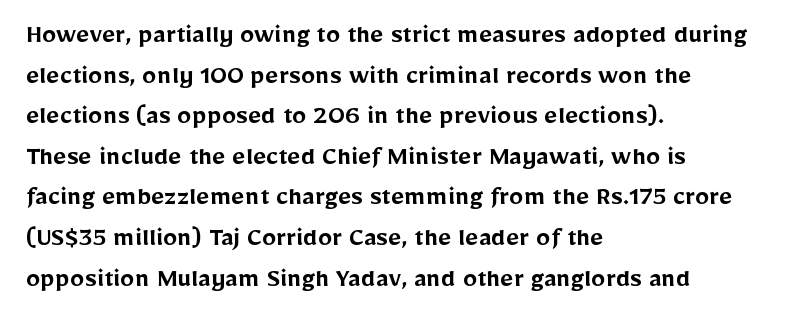
Q: Is the text bold? A: Semi-bold.
Q: Is the text italic (slanted)? A: No, it is upright.
Q: Is the typeface a serif or a sans-serif typeface? A: Sans-serif.
Q: Is the text underlined? A: No.
Q: How is the paragraph aligned? A: Left-aligned.
Q: Is the spacing between letters normal or unusually wide? A: Normal.
Q: Is the spacing between lines tight, normal or loose? A: Normal.
Q: Width (condensed, normal, or wide)? A: Normal.
Q: Stroke contrast? A: Low.
Q: x-height? A: Medium.
Q: Monospaced? A: No.
